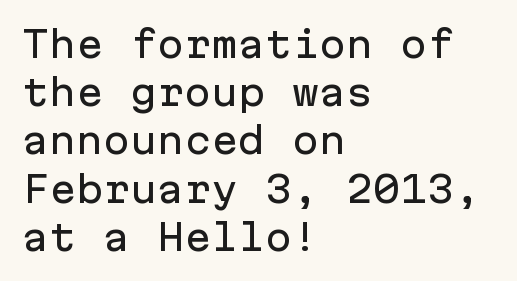
Q: Is the text italic (slanted)? A: No, it is upright.
Q: Is the typeface a serif or a sans-serif typeface? A: Sans-serif.
Q: Is the text underlined? A: No.
Q: How is the paragraph aligned? A: Left-aligned.
Q: Is the spacing between letters normal or unusually wide? A: Normal.
Q: Is the spacing between lines tight, normal or loose? A: Normal.
Q: Width (condensed, normal, or wide)? A: Normal.
Q: Stroke contrast? A: Low.
Q: x-height? A: Medium.
Q: Monospaced? A: Yes.
